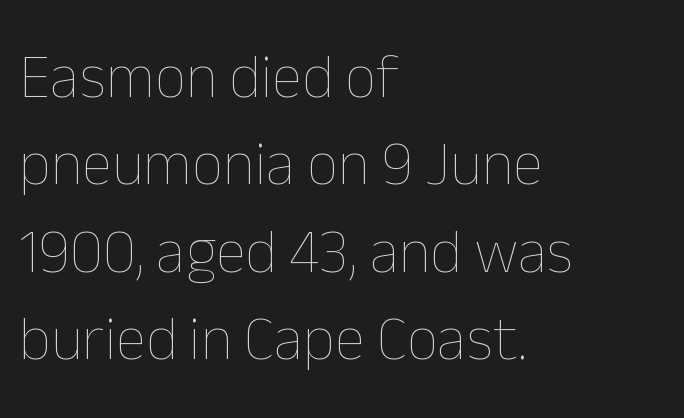
Q: Is the text bold? A: No.
Q: Is the text italic (slanted)? A: No, it is upright.
Q: Is the text underlined? A: No.
Q: How is the paragraph aligned? A: Left-aligned.
Q: Is the spacing between letters normal or unusually wide? A: Normal.
Q: Is the spacing between lines tight, normal or loose? A: Normal.
Q: Width (condensed, normal, or wide)? A: Normal.
Q: Stroke contrast? A: Low.
Q: x-height? A: Medium.
Q: Monospaced? A: No.
